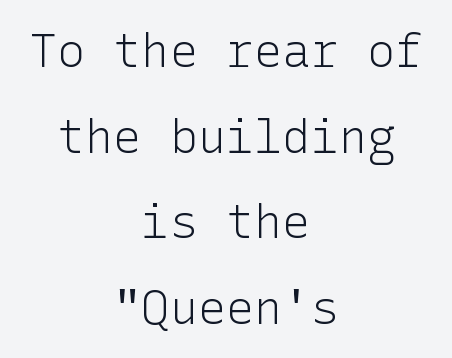
Q: Is the text bold? A: No.
Q: Is the text italic (slanted)? A: No, it is upright.
Q: Is the typeface a serif or a sans-serif typeface? A: Sans-serif.
Q: Is the text underlined? A: No.
Q: How is the paragraph aligned? A: Centered.
Q: Is the spacing between letters normal or unusually wide? A: Normal.
Q: Width (condensed, normal, or wide)? A: Normal.
Q: Stroke contrast? A: Low.
Q: x-height? A: Medium.
